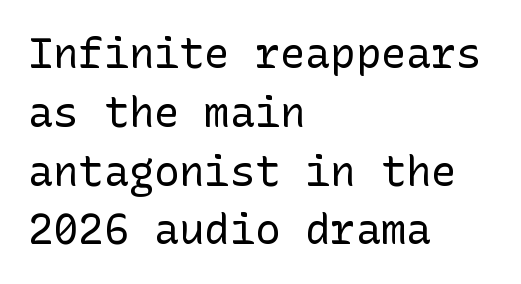
The image shows 42 px regular-weight sans-serif type, upright; set left-aligned, normal line spacing (1.4x), normal letter spacing, not underlined; low stroke contrast and a medium x-height.
